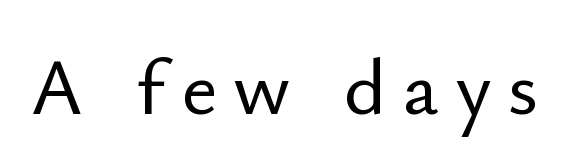
The image shows 79 px sans-serif type, upright; set unusually wide letter spacing (+0.21 em), not underlined; low stroke contrast and a small x-height.
